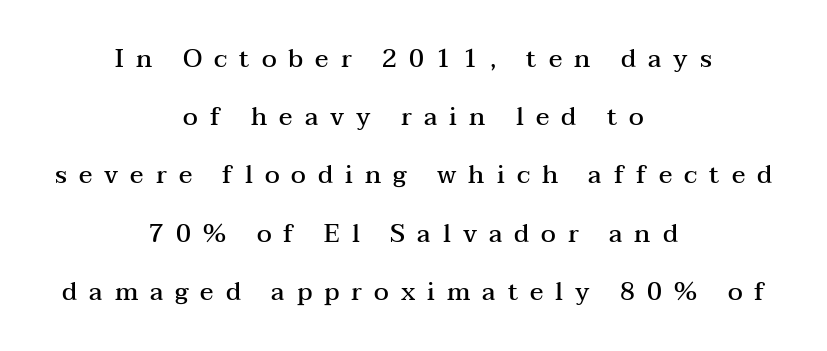
{"italic": "no", "bold": "semi", "underline": "no", "align": "center", "line_spacing": "loose", "line_spacing_ratio": 2.33, "letter_spacing": "wide", "letter_spacing_em": 0.48, "glyph_px": 25}
